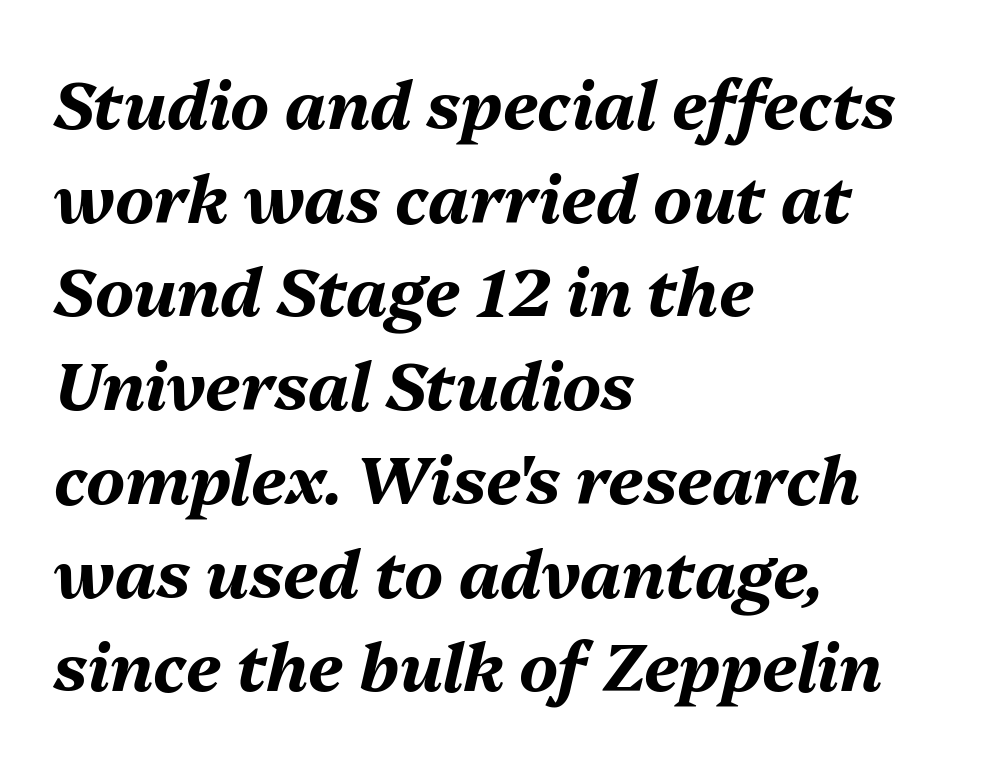
Q: Is the text bold? A: Yes.
Q: Is the text italic (slanted)? A: Yes, it leans right by about 13 degrees.
Q: Is the text underlined? A: No.
Q: How is the paragraph aligned? A: Left-aligned.
Q: Is the spacing between letters normal or unusually wide? A: Normal.
Q: Is the spacing between lines tight, normal or loose? A: Normal.
Q: Width (condensed, normal, or wide)? A: Normal.
Q: Stroke contrast? A: Medium.
Q: x-height? A: Medium.
Q: Monospaced? A: No.
